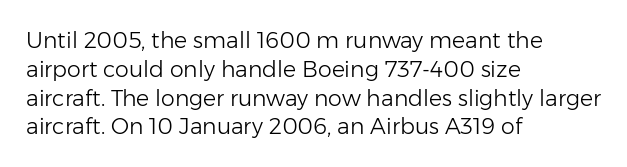
No extra ink here — the face is not bold. The ragged edge is on the right, which tells us the setting is flush left. Decoration check: the copy has no underline. Between one letter and the next there's only the usual sliver of space. No italicization has been applied; the sample stays upright. Successive baselines arrive at the customary interval.
